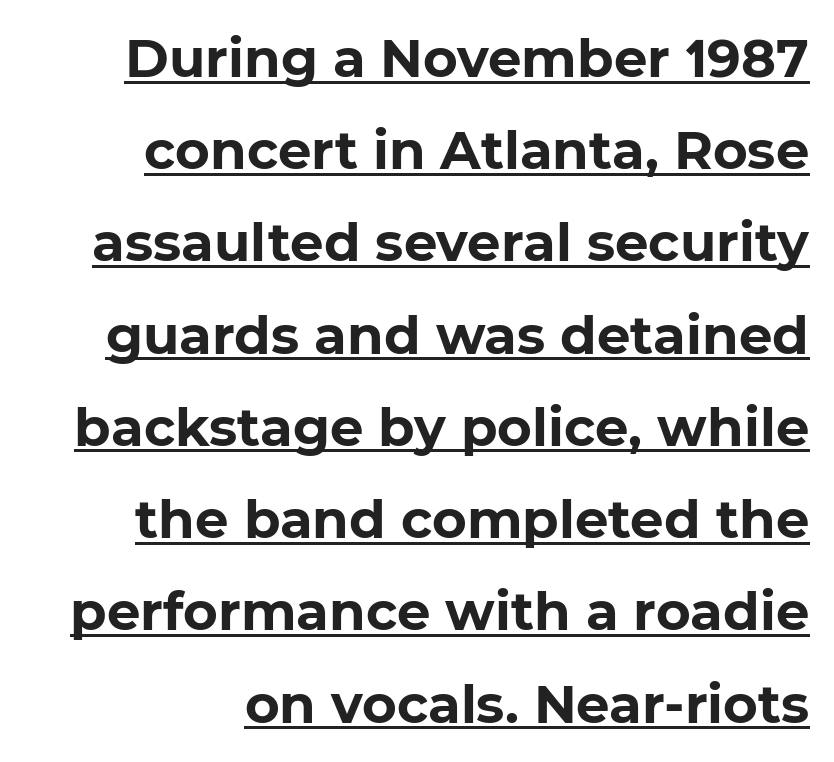
{"serif": "no", "bold": "yes", "weight": "bold", "width": "normal", "stroke_contrast": "low", "x_height": "medium", "monospaced": "no", "underline": "yes", "align": "right", "line_spacing_ratio": 1.74, "letter_spacing": "normal", "letter_spacing_em": 0.0, "glyph_px": 53}
